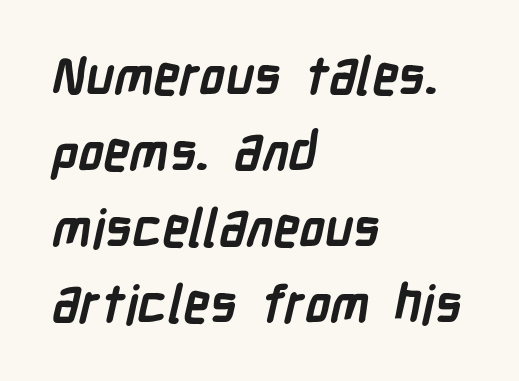
The image shows 52 px semibold, condensed sans-serif type; set left-aligned, normal line spacing (1.46x), normal letter spacing, not underlined; low stroke contrast and a medium x-height.
